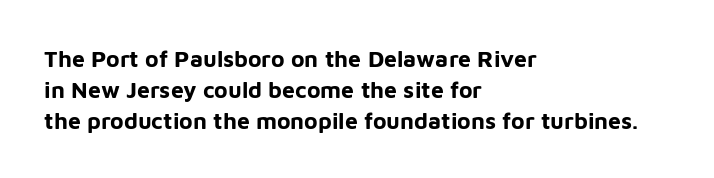
It's the straight-up-and-down kind of type. Descender tails drop into unmarked territory. Weight check: bold — yes, fully. Line beginnings align vertically; line endings do not.
